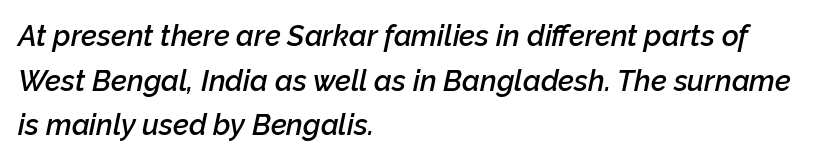
Weight check: semibold — heavier than regular, not quite bold. Here the designer chose a conventional face with non-uniform glyph widths. Letter spacing: default. The leading is moderate, giving the passage an even texture.
